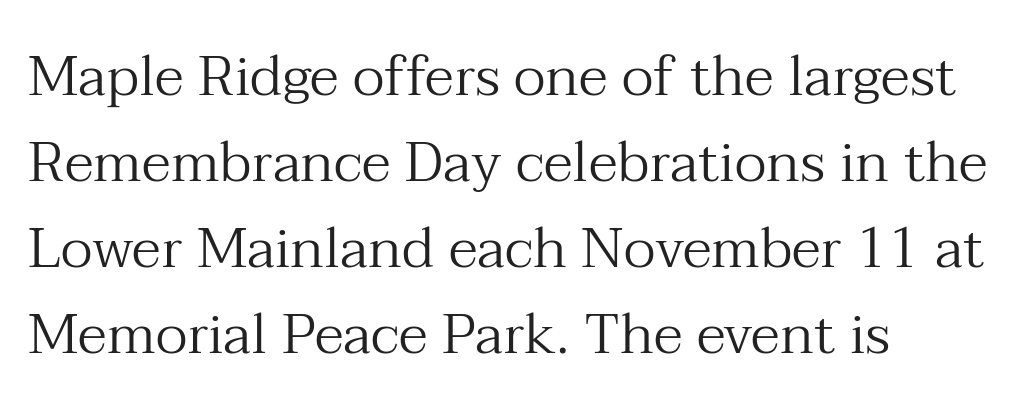
The image shows 57 px regular-weight serif type, upright; set left-aligned, normal line spacing (1.51x), normal letter spacing, not underlined; medium stroke contrast and a medium x-height.
